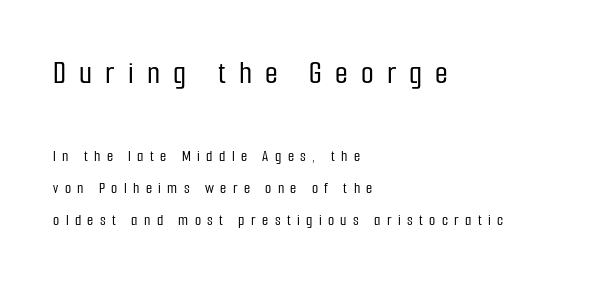
Q: Is the text italic (slanted)? A: No, it is upright.
Q: Is the typeface a serif or a sans-serif typeface? A: Sans-serif.
Q: Is the text underlined? A: No.
Q: How is the paragraph aligned? A: Left-aligned.
Q: Is the spacing between letters normal or unusually wide? A: Unusually wide.
Q: Is the spacing between lines tight, normal or loose? A: Loose.
Q: Which block of text is set in a larger size, the first (top) or the second (bottom)? A: The first (top) one.
Q: Width (condensed, normal, or wide)? A: Condensed.
Q: Stroke contrast? A: Low.
Q: x-height? A: Medium.
Q: Monospaced? A: No.
